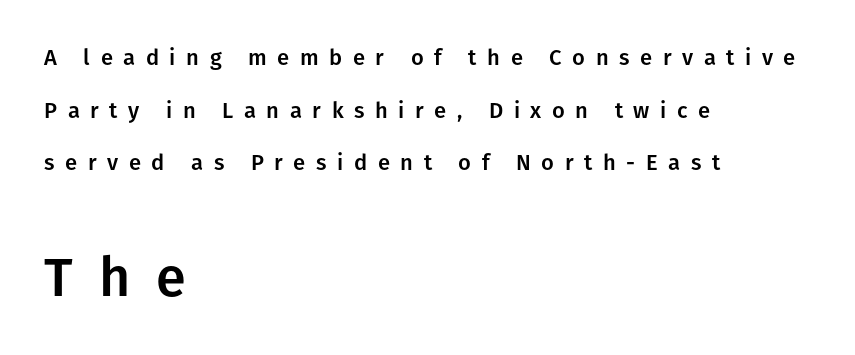
{"serif": "no", "italic": "no", "width": "normal", "stroke_contrast": "low", "x_height": "medium", "monospaced": "no", "underline": "no", "align": "left", "line_spacing": "loose", "line_spacing_ratio": 2.39, "letter_spacing": "wide", "letter_spacing_em": 0.48, "larger_block": "second", "size_ratio": 2.45, "glyph_px": 54}
